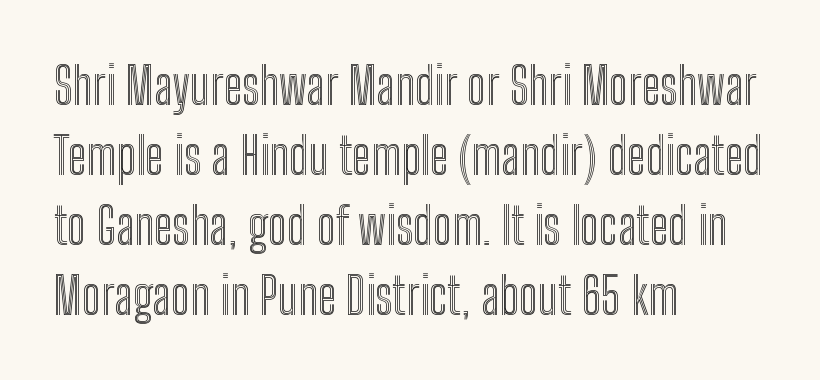
{"italic": "no", "width": "condensed", "x_height": "medium", "monospaced": "no", "underline": "no", "align": "left", "line_spacing": "normal", "line_spacing_ratio": 1.37, "letter_spacing": "normal", "letter_spacing_em": 0.0, "glyph_px": 51}
